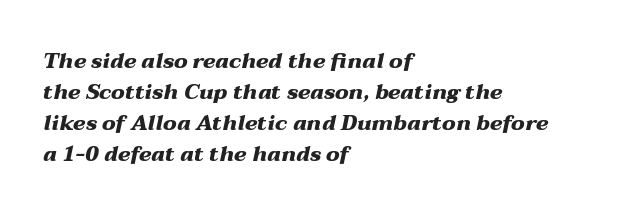
Left-aligned paragraph, ragged on the right. The line-height multiplier appears to be the usual default. There is no visible air inserted between adjacent glyphs. The passage shown leans; its letterforms are oblique. Thick stems and heavy bowls — unmistakably bold.
